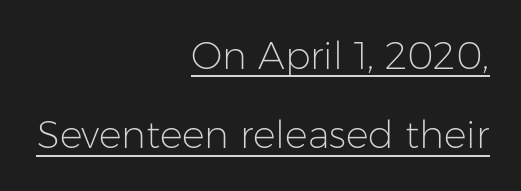
These lines are rendered in a variable-pitch font. Somebody hit Ctrl+U on this one — the words are underlined. The font family rendered here belongs to the sans-serif group. Characters follow at the spacing the type designer built in. Reading down the block, your eye finds every line finishing at a fixed right position. This block would shrink considerably if given ordinary leading; it's expanded now.
